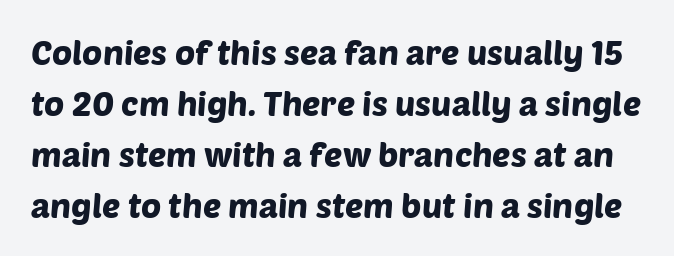
The image shows 34 px sans-serif type; set normal line spacing (1.5x), normal letter spacing, not underlined; low stroke contrast and a large x-height.
